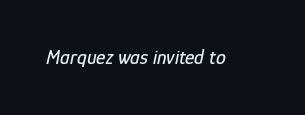
{"italic": "yes", "lean": "right", "slant_degrees": 12, "underline": "no", "letter_spacing": "normal", "letter_spacing_em": 0.0, "glyph_px": 20}
